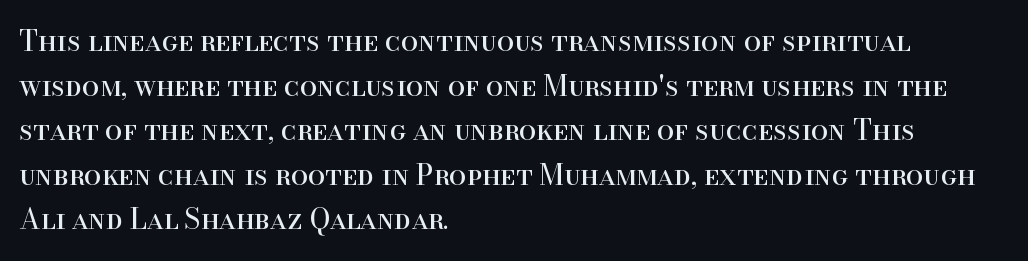
Q: Is the text bold? A: No.
Q: Is the text italic (slanted)? A: No, it is upright.
Q: Is the typeface a serif or a sans-serif typeface? A: Serif.
Q: Is the text underlined? A: No.
Q: How is the paragraph aligned? A: Left-aligned.
Q: Is the spacing between letters normal or unusually wide? A: Normal.
Q: Is the spacing between lines tight, normal or loose? A: Normal.
Q: Width (condensed, normal, or wide)? A: Normal.
Q: Stroke contrast? A: High.
Q: x-height? A: Small.
Q: Monospaced? A: No.
